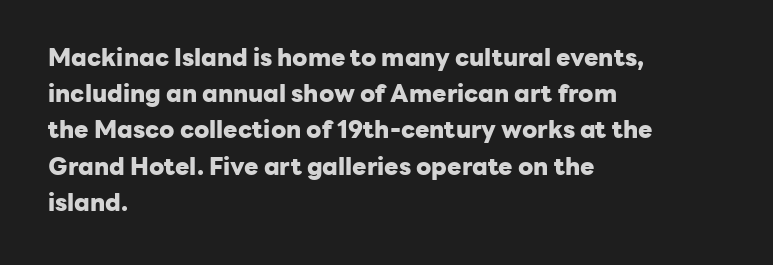
The image shows 24 px bold type, upright; set left-aligned, normal line spacing (1.51x), normal letter spacing, not underlined.
